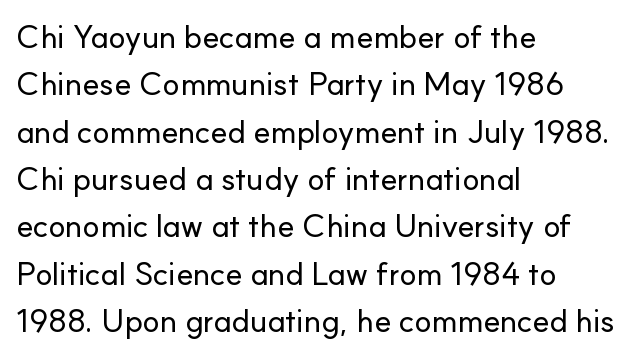
{"serif": "no", "italic": "no", "width": "normal", "stroke_contrast": "low", "x_height": "small", "monospaced": "no", "underline": "no", "align": "left", "line_spacing": "normal", "line_spacing_ratio": 1.48, "letter_spacing": "normal", "letter_spacing_em": 0.0, "glyph_px": 32}
